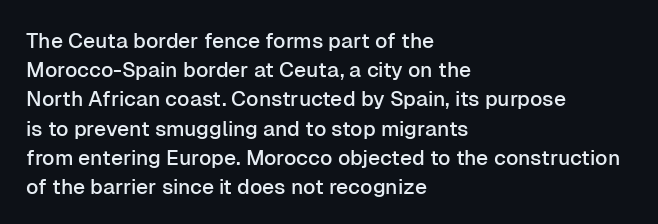
The image shows 21 px text type, upright; set left-aligned, normal line spacing (1.39x), normal letter spacing, not underlined.
